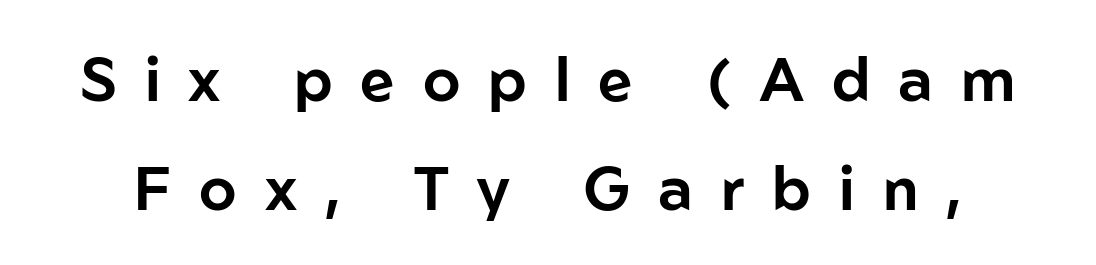
Q: Is the text italic (slanted)? A: No, it is upright.
Q: Is the typeface a serif or a sans-serif typeface? A: Sans-serif.
Q: Is the text underlined? A: No.
Q: Is the spacing between letters normal or unusually wide? A: Unusually wide.
Q: Width (condensed, normal, or wide)? A: Normal.
Q: Stroke contrast? A: Low.
Q: x-height? A: Medium.
Q: Monospaced? A: No.
